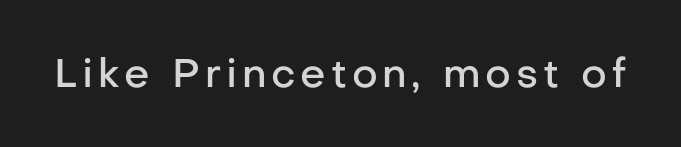
The zone under the glyphs is completely vacant. When letters stand straight like this, we call the style roman or upright. The passage shown is typed in a proportional face where columns would drift. Caption: semibold face, moderately heavy strokes. Grotesque or geometric, the face here clearly has no serifs.
